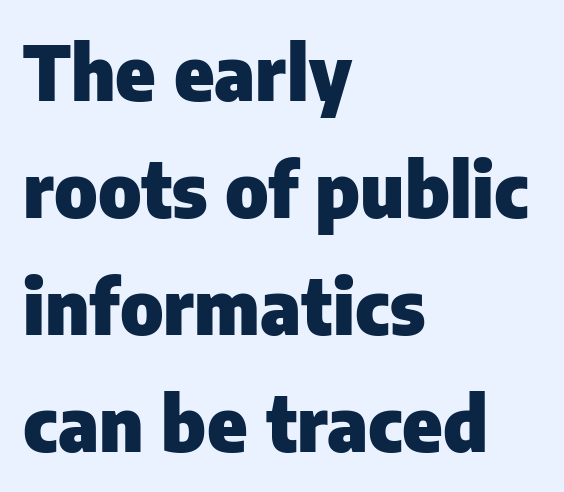
Q: Is the text bold? A: Yes.
Q: Is the text italic (slanted)? A: No, it is upright.
Q: Is the typeface a serif or a sans-serif typeface? A: Sans-serif.
Q: Is the text underlined? A: No.
Q: How is the paragraph aligned? A: Left-aligned.
Q: Is the spacing between letters normal or unusually wide? A: Normal.
Q: Is the spacing between lines tight, normal or loose? A: Normal.
Q: Width (condensed, normal, or wide)? A: Normal.
Q: Stroke contrast? A: Low.
Q: x-height? A: Medium.
Q: Monospaced? A: No.
